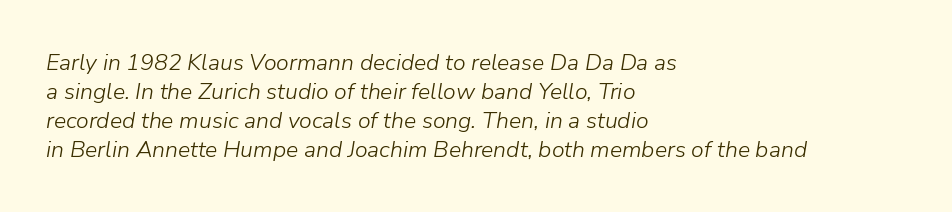
The baseline area is clear. Rendered with sloped, italic letterforms. Casual observation: everything's shoved over to the left. If you measured baseline to baseline, you'd find a middling distance. No extra ink here — the face is not bold. Does extra space separate the letters? No, they use regular spacing.
